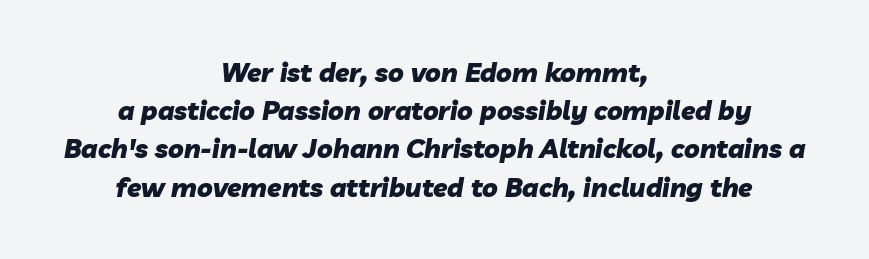
Students, this is bold: see how much ink each stroke carries. A clean baseline with only descenders dipping below it. The font's italic variant was chosen for this text. A typesetter would call this leading conventional body-copy spacing. Compared with a flush-left layout, this one balances lines on the center instead.
